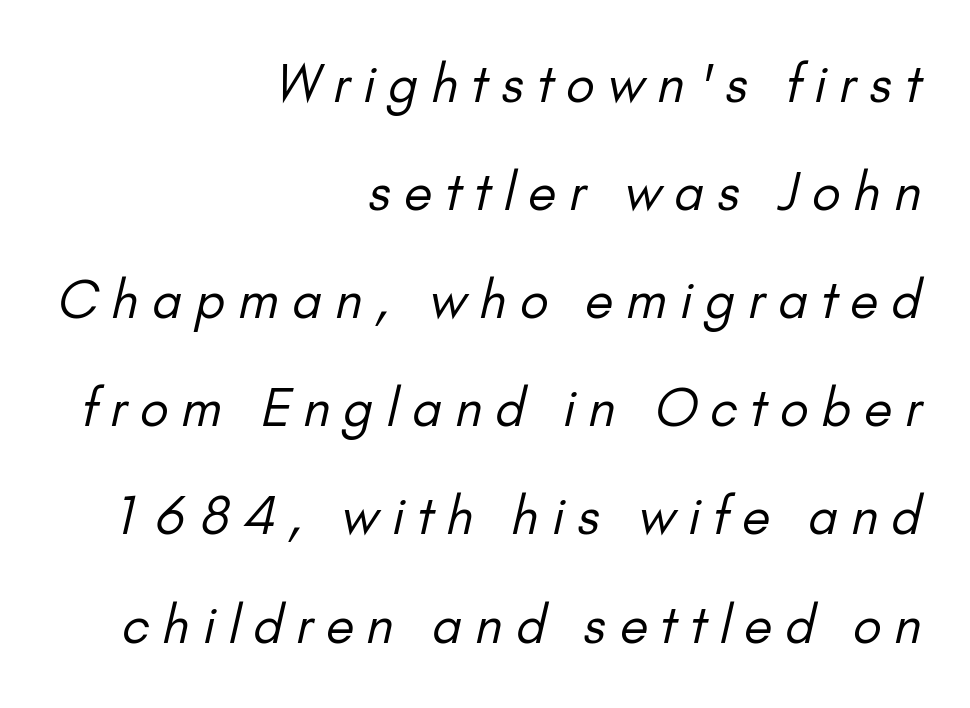
The rendering anchors every line to the right-hand side. The gap between lines stays unmarked. Stems here are at most as thick as an everyday book face. Honestly, the letter spacing is so wide it's the main thing you notice.
